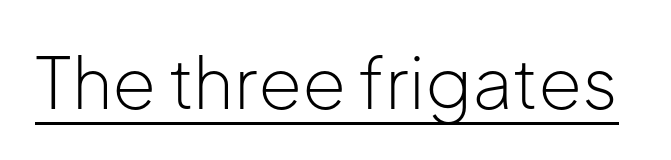
Q: Is the text bold? A: No.
Q: Is the text italic (slanted)? A: No, it is upright.
Q: Is the typeface a serif or a sans-serif typeface? A: Sans-serif.
Q: Is the text underlined? A: Yes.
Q: Is the spacing between letters normal or unusually wide? A: Normal.
Q: Width (condensed, normal, or wide)? A: Normal.
Q: Stroke contrast? A: Low.
Q: x-height? A: Medium.
Q: Monospaced? A: No.
